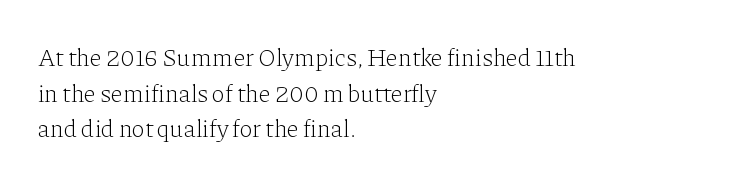
{"italic": "no", "bold": "no", "underline": "no", "align": "left", "line_spacing": "normal", "line_spacing_ratio": 1.43, "letter_spacing": "normal", "letter_spacing_em": 0.0, "glyph_px": 25}
